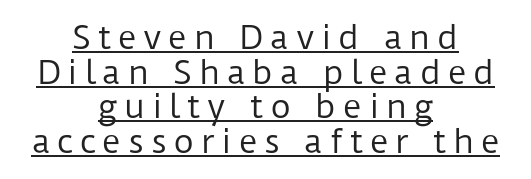
{"serif": "no", "italic": "no", "bold": "no", "weight": "regular", "width": "normal", "stroke_contrast": "low", "x_height": "medium", "monospaced": "no", "underline": "yes", "align": "center", "line_spacing": "tight", "line_spacing_ratio": 1.08, "letter_spacing": "wide", "letter_spacing_em": 0.21, "glyph_px": 32}
